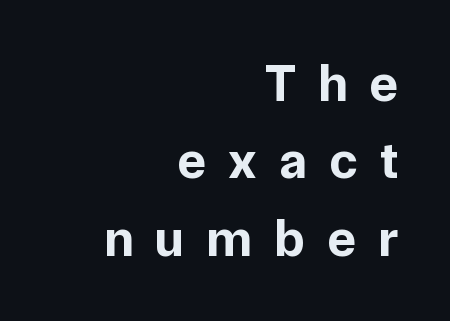
{"serif": "no", "italic": "no", "bold": "yes", "weight": "bold", "width": "normal", "stroke_contrast": "low", "x_height": "medium", "monospaced": "no", "underline": "no", "align": "right", "line_spacing": "normal", "line_spacing_ratio": 1.46, "letter_spacing": "wide", "letter_spacing_em": 0.42, "glyph_px": 53}
